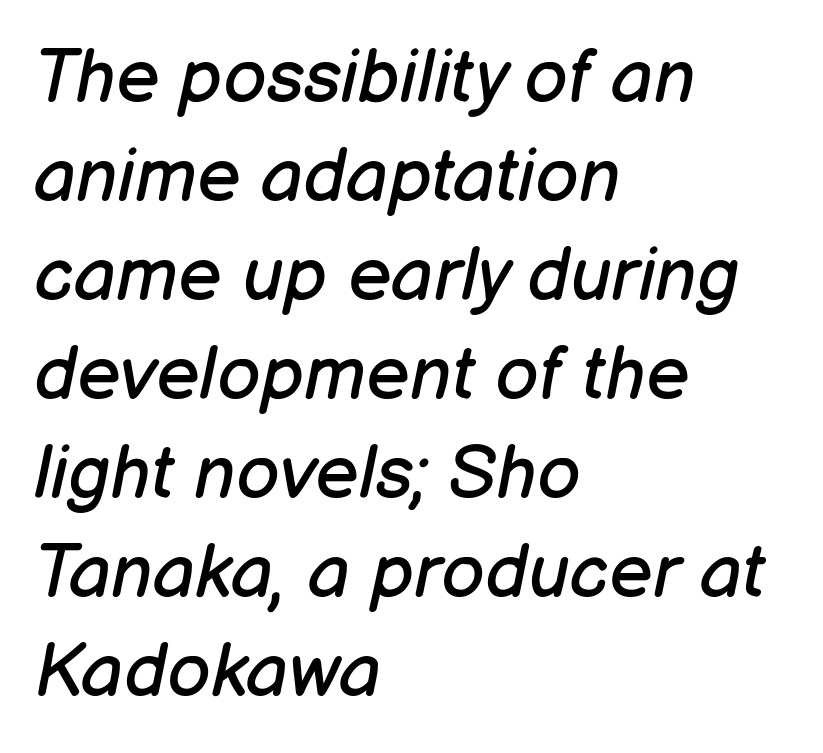
Q: Is the text bold? A: No.
Q: Is the text italic (slanted)? A: Yes, it leans right by about 12 degrees.
Q: Is the text underlined? A: No.
Q: How is the paragraph aligned? A: Left-aligned.
Q: Is the spacing between letters normal or unusually wide? A: Normal.
Q: Is the spacing between lines tight, normal or loose? A: Normal.
Q: Width (condensed, normal, or wide)? A: Normal.
Q: Stroke contrast? A: Low.
Q: x-height? A: Medium.
Q: Monospaced? A: No.
